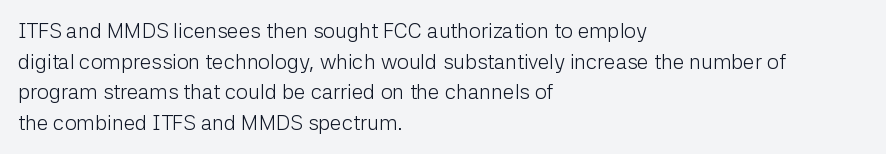
The strip under each line holds only bare page. The lines in this sample share a left origin and differ only in where they stop. The block of text has a typical density, with ordinary space between rows. A typesetter would call this zero additional tracking. Each stroke keeps to a modest, everyday thickness or less. Style check: upright.
